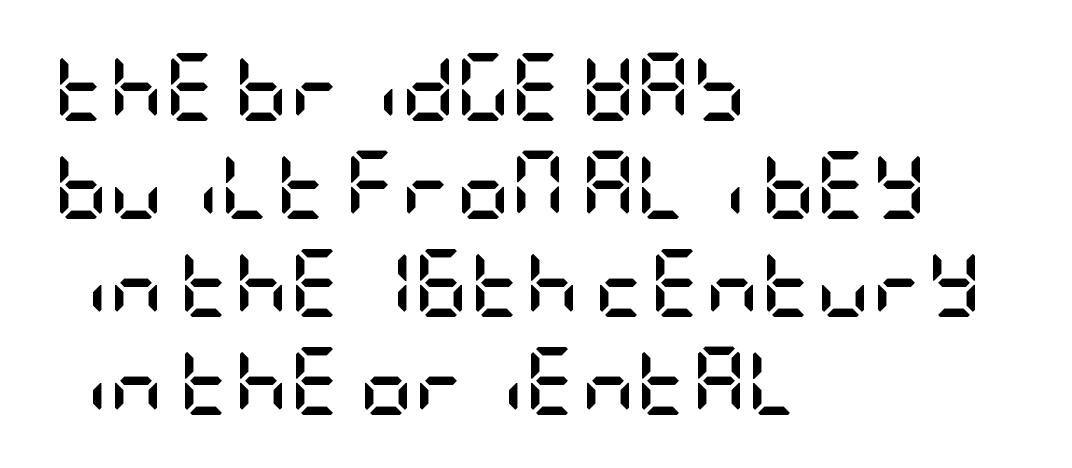
The image shows 68 px semibold, condensed sans-serif type, upright; set left-aligned, normal line spacing (1.44x), normal letter spacing, not underlined; low stroke contrast and a large x-height.
